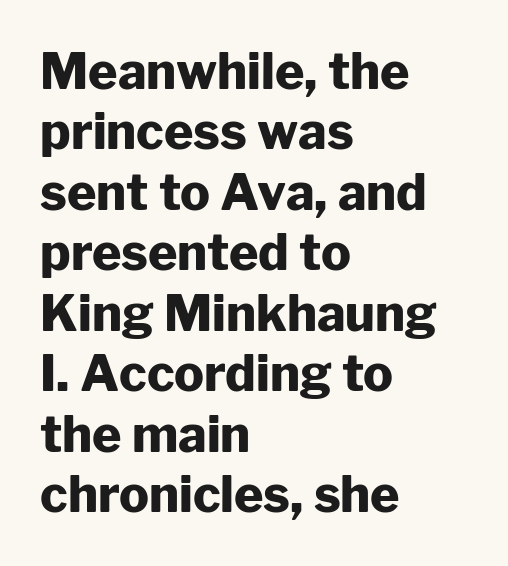
Horizontally, the lines are justified to the leading edge only. In terms of weight, the rendering is a true, heavy bold. The words here are not underlined. Nothing unusual about the tracking: characters are spaced as the font intends. The passage shown is typed in a proportional face where columns would drift. Typographically, this falls in the sans-serif category.
